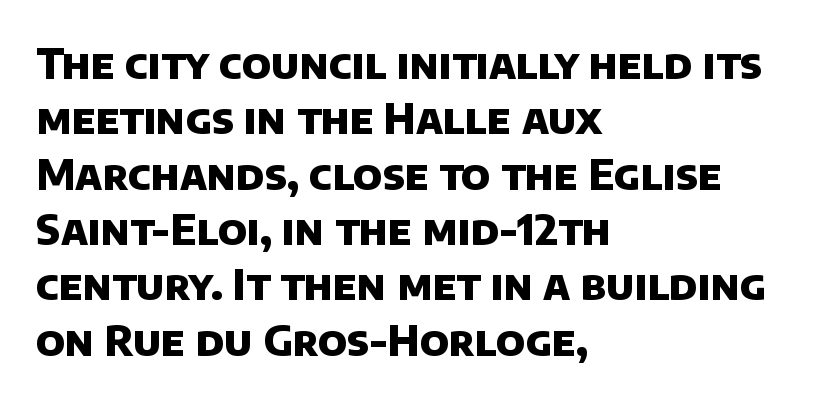
Looks like regular typesetting: each glyph gets only the width it needs. Type style note: lacks serifs. Is there much room between lines? A standard amount, neither cramped nor airy. Stroke thickness is high; the sample reads as a true bold. The words here are not underlined.
